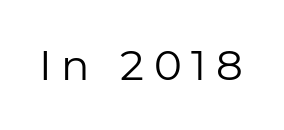
Each letter's strokes conclude bluntly, with no projecting serifs. The face used here is proportionally spaced, like ordinary book or web type. Beneath every word, the page is bare. Counters stay open thanks to moderate or lighter strokes. Short note: letters widely spaced.
